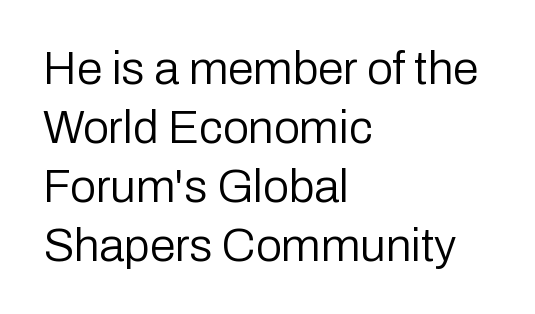
{"serif": "no", "italic": "no", "bold": "no", "weight": "regular", "width": "normal", "stroke_contrast": "low", "x_height": "medium", "monospaced": "no", "underline": "no", "align": "left", "line_spacing": "normal", "line_spacing_ratio": 1.28, "letter_spacing": "normal", "letter_spacing_em": 0.0, "glyph_px": 46}
